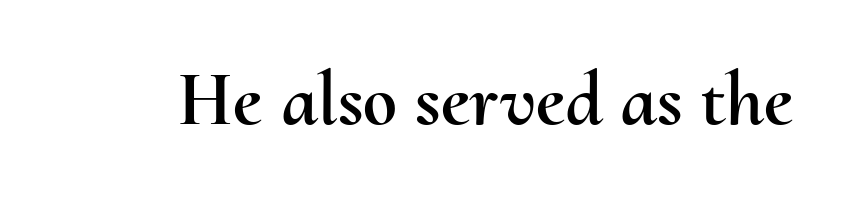
The image shows 77 px text type, upright; set normal letter spacing, not underlined; medium stroke contrast and a small x-height.
